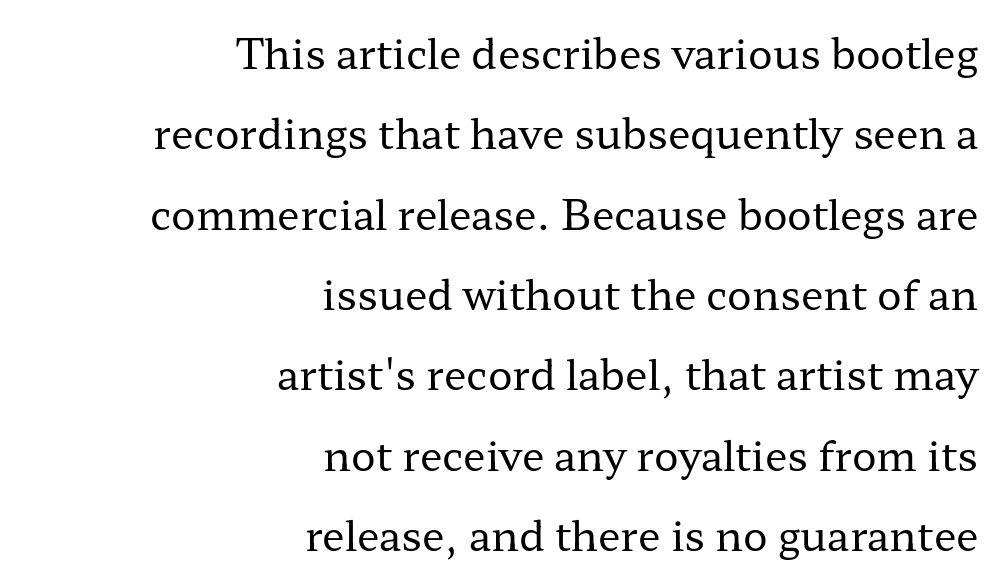
Q: Is the text bold? A: No.
Q: Is the text italic (slanted)? A: No, it is upright.
Q: Is the typeface a serif or a sans-serif typeface? A: Serif.
Q: Is the text underlined? A: No.
Q: How is the paragraph aligned? A: Right-aligned.
Q: Is the spacing between letters normal or unusually wide? A: Normal.
Q: Is the spacing between lines tight, normal or loose? A: Loose.
Q: Width (condensed, normal, or wide)? A: Wide.
Q: Stroke contrast? A: Low.
Q: x-height? A: Medium.
Q: Monospaced? A: No.
